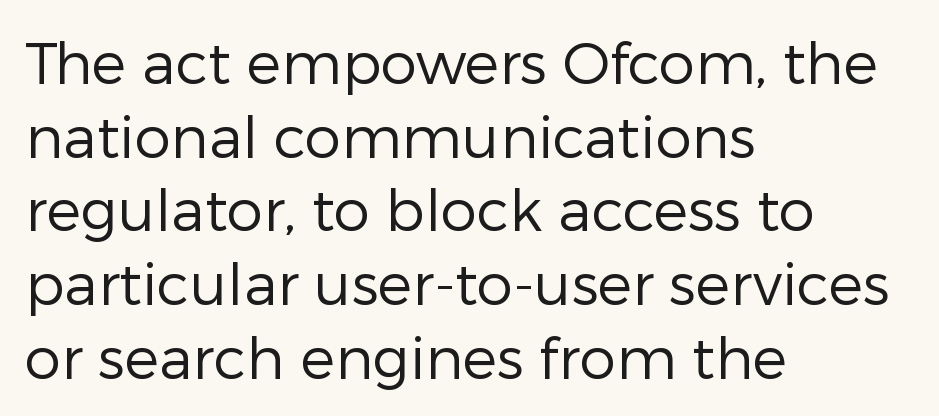
In CSS terms this would be text-align: left. Each letter's strokes conclude bluntly, with no projecting serifs. Summary of weight: not heavy and not bold. Only glyphs here, with clear space below each row.
